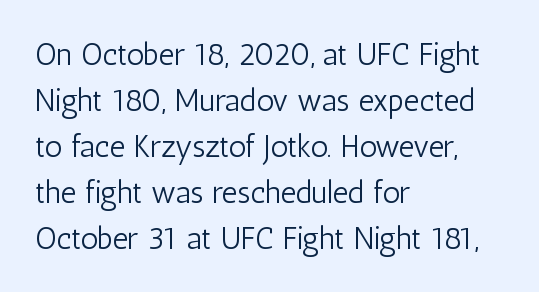
{"serif": "no", "italic": "no", "bold": "no", "weight": "light", "width": "condensed", "stroke_contrast": "low", "x_height": "medium", "monospaced": "no", "underline": "no", "align": "left", "line_spacing": "normal", "line_spacing_ratio": 1.48, "letter_spacing": "normal", "letter_spacing_em": 0.0, "glyph_px": 31}
